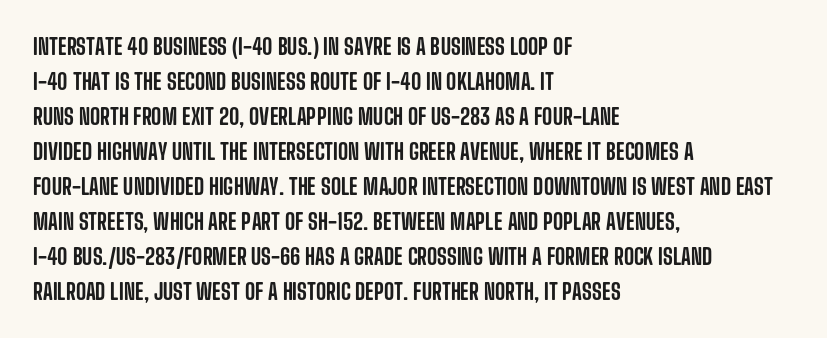
The vertical gap from one line to the next is medium. In terms of posture, this sample is upright. The ragged edge is on the right, which tells us the setting is flush left. Look at the tracking — it's just the regular setting, nothing added. Only glyphs here, with clear space below each row.
